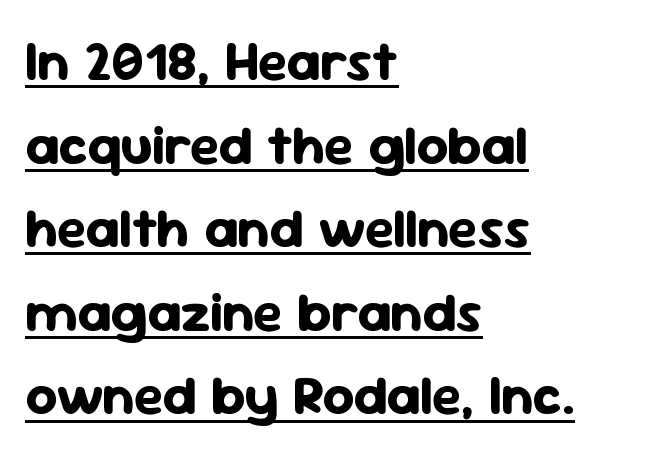
{"serif": "no", "italic": "no", "bold": "yes", "weight": "bold", "width": "normal", "stroke_contrast": "low", "x_height": "medium", "monospaced": "no", "underline": "yes", "align": "left", "line_spacing": "normal", "line_spacing_ratio": 1.52, "letter_spacing": "normal", "letter_spacing_em": 0.0, "glyph_px": 55}
